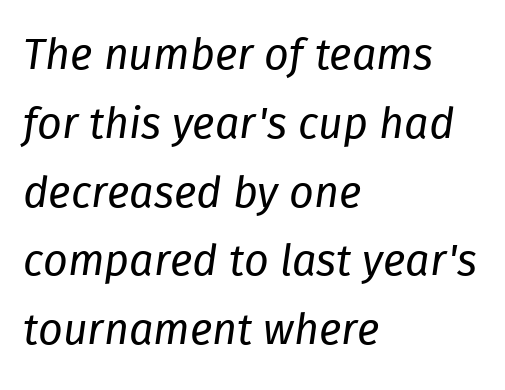
Q: Is the text bold? A: No.
Q: Is the text italic (slanted)? A: Yes, it leans right by about 8 degrees.
Q: Is the text underlined? A: No.
Q: How is the paragraph aligned? A: Left-aligned.
Q: Is the spacing between letters normal or unusually wide? A: Normal.
Q: Is the spacing between lines tight, normal or loose? A: Normal.
Q: Width (condensed, normal, or wide)? A: Normal.
Q: Stroke contrast? A: Low.
Q: x-height? A: Medium.
Q: Monospaced? A: No.
